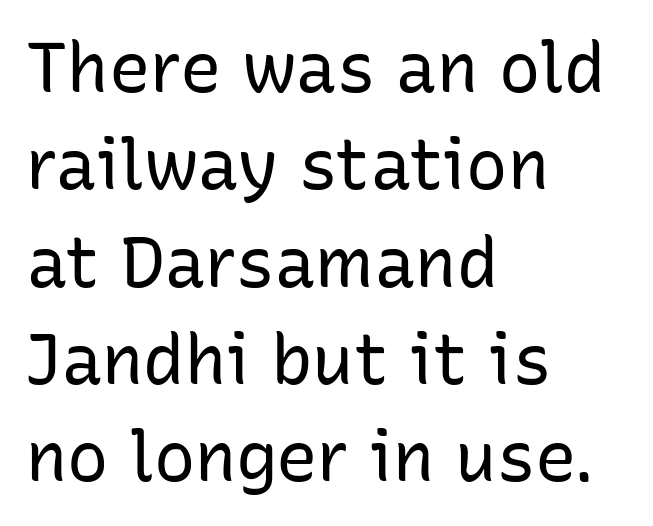
Q: Is the text bold? A: No.
Q: Is the text italic (slanted)? A: No, it is upright.
Q: Is the typeface a serif or a sans-serif typeface? A: Sans-serif.
Q: Is the text underlined? A: No.
Q: How is the paragraph aligned? A: Left-aligned.
Q: Is the spacing between letters normal or unusually wide? A: Normal.
Q: Is the spacing between lines tight, normal or loose? A: Normal.
Q: Width (condensed, normal, or wide)? A: Normal.
Q: Stroke contrast? A: Low.
Q: x-height? A: Medium.
Q: Monospaced? A: No.
